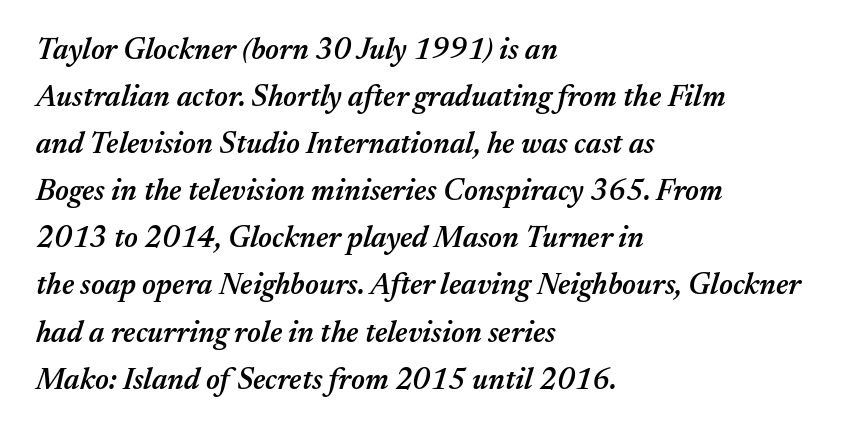
The image shows 30 px semibold type, italic (leaning right); set left-aligned, normal line spacing (1.57x), normal letter spacing, not underlined; medium stroke contrast and a medium x-height.
